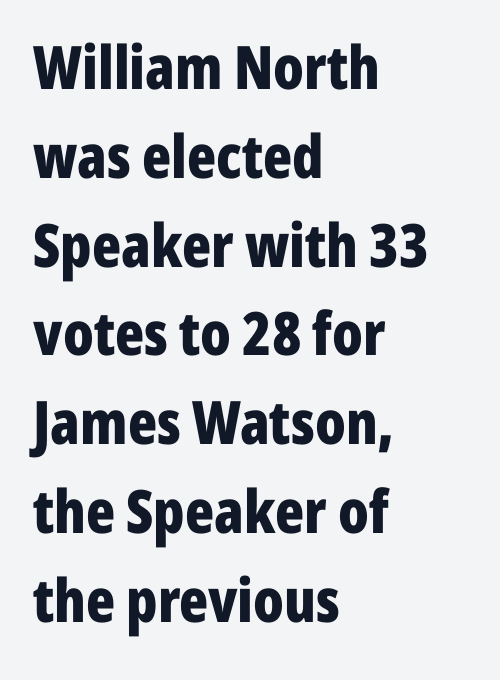
{"serif": "no", "italic": "no", "bold": "yes", "weight": "bold", "width": "condensed", "stroke_contrast": "low", "x_height": "medium", "monospaced": "no", "underline": "no", "align": "left", "line_spacing": "normal", "line_spacing_ratio": 1.48, "letter_spacing": "normal", "letter_spacing_em": 0.0, "glyph_px": 60}
